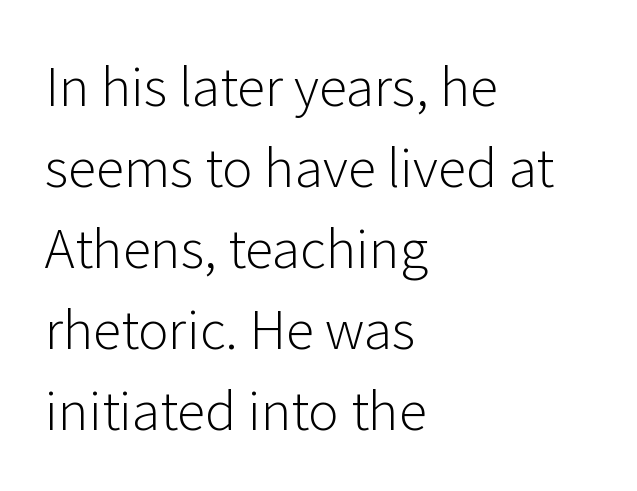
Bold? No — there's no thickening of the strokes. The passage is arranged the way most books set body copy — flush left. A typesetter would label this face a sans. Students, observe: this is what conventionally led text looks like. The letters advance in unequal steps, a hallmark of proportional type.
